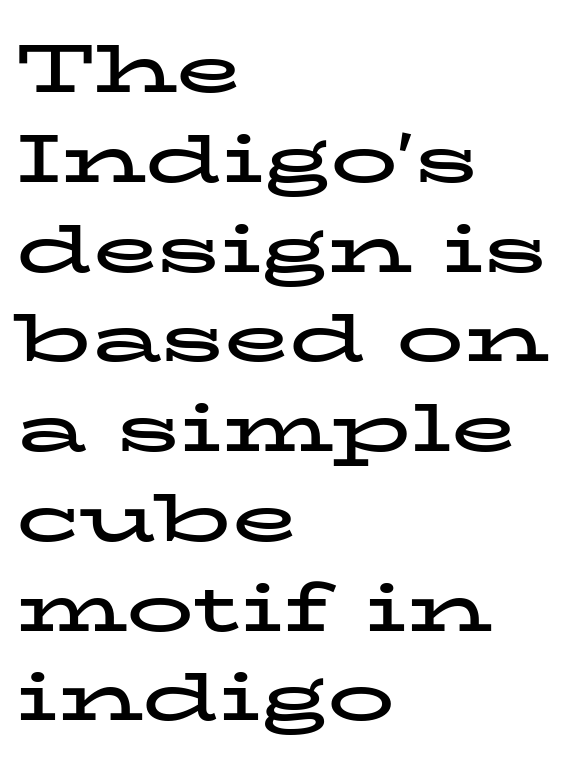
{"serif": "yes", "italic": "no", "bold": "yes", "weight": "bold", "width": "wide", "stroke_contrast": "low", "x_height": "medium", "monospaced": "no", "underline": "no", "align": "left", "line_spacing": "normal", "line_spacing_ratio": 1.34, "letter_spacing": "normal", "letter_spacing_em": 0.0, "glyph_px": 67}
